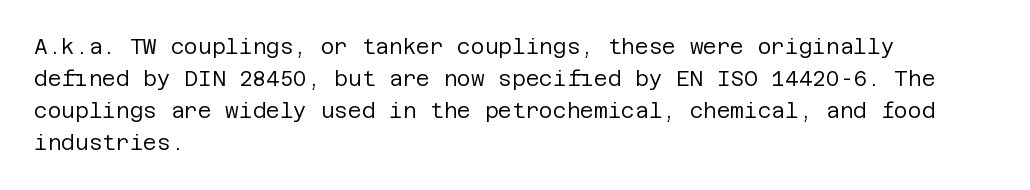
Is the block centered? No — it sits flush against the left margin. Honestly, the row spacing looks completely unremarkable. Check under the words: just untouched page. Ascenders rise straight up at ninety degrees. Nobody touched the tracking dial on this one.
